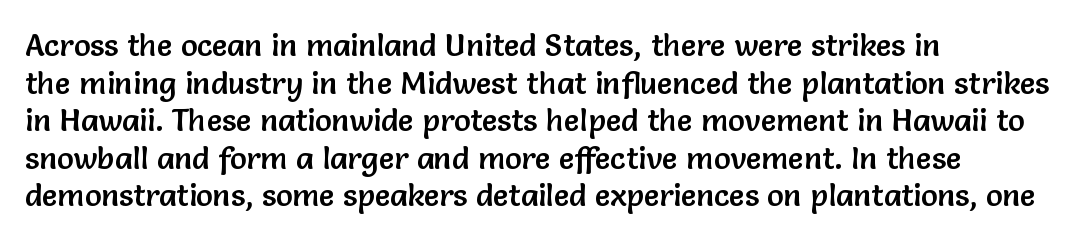
{"serif": "no", "italic": "no", "width": "normal", "stroke_contrast": "low", "x_height": "medium", "monospaced": "no", "underline": "no", "align": "left", "line_spacing_ratio": 1.21, "letter_spacing": "normal", "letter_spacing_em": 0.0, "glyph_px": 31}
